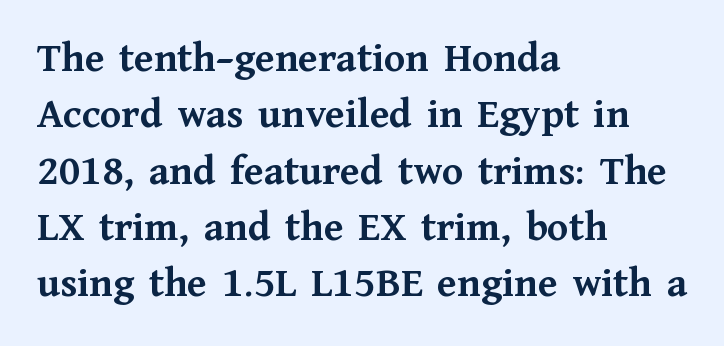
{"serif": "yes", "italic": "no", "bold": "yes", "weight": "semibold", "width": "normal", "stroke_contrast": "medium", "x_height": "medium", "monospaced": "no", "underline": "no", "align": "left", "line_spacing": "normal", "line_spacing_ratio": 1.31, "letter_spacing": "normal", "letter_spacing_em": 0.0, "glyph_px": 43}
